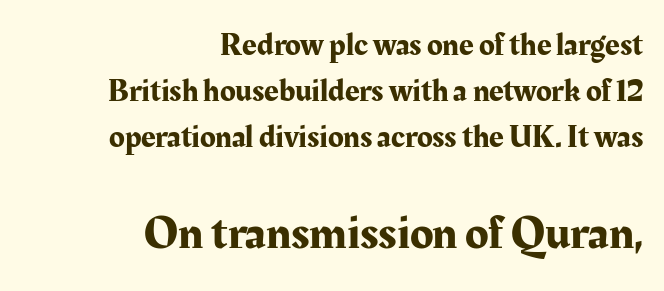
{"serif": "yes", "italic": "no", "width": "normal", "stroke_contrast": "medium", "x_height": "medium", "monospaced": "no", "underline": "no", "align": "right", "line_spacing": "normal", "line_spacing_ratio": 1.43, "letter_spacing": "normal", "letter_spacing_em": 0.0, "larger_block": "second", "size_ratio": 1.5, "glyph_px": 48}
